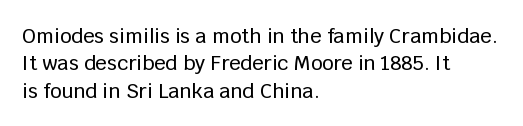
The image shows 20 px text type, upright; set left-aligned, normal line spacing (1.37x), normal letter spacing, not underlined.
